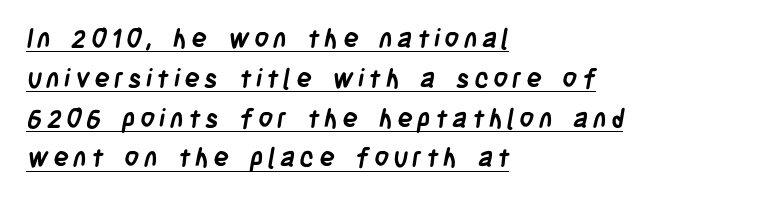
How would I describe the line gaps? Plain and ordinary. Casual observation: everything's shoved over to the left. The rendered words wear a rule along their underside. Pretty heavy lettering here — definitely bold.
